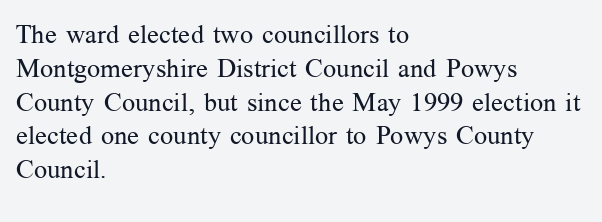
{"italic": "no", "bold": "no", "underline": "no", "align": "left", "line_spacing": "normal", "line_spacing_ratio": 1.3, "letter_spacing": "normal", "letter_spacing_em": 0.0, "glyph_px": 26}
